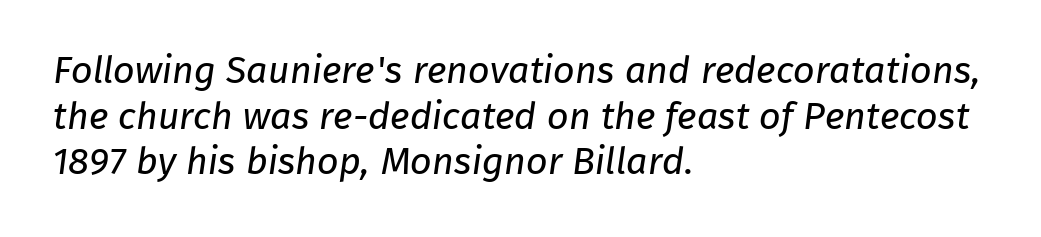
Q: Is the text bold? A: No.
Q: Is the typeface a serif or a sans-serif typeface? A: Sans-serif.
Q: Is the text underlined? A: No.
Q: How is the paragraph aligned? A: Left-aligned.
Q: Is the spacing between letters normal or unusually wide? A: Normal.
Q: Width (condensed, normal, or wide)? A: Normal.
Q: Stroke contrast? A: Low.
Q: x-height? A: Medium.
Q: Monospaced? A: No.
